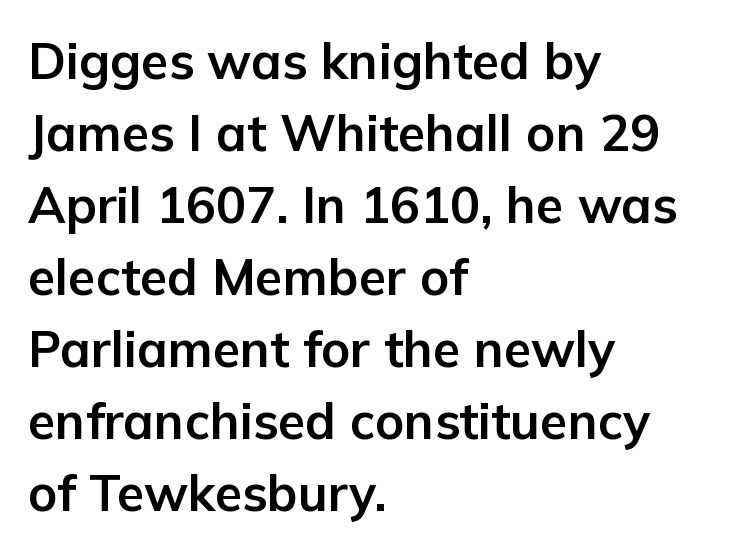
Q: Is the text bold? A: Yes.
Q: Is the text italic (slanted)? A: No, it is upright.
Q: Is the typeface a serif or a sans-serif typeface? A: Sans-serif.
Q: Is the text underlined? A: No.
Q: How is the paragraph aligned? A: Left-aligned.
Q: Is the spacing between letters normal or unusually wide? A: Normal.
Q: Is the spacing between lines tight, normal or loose? A: Normal.
Q: Width (condensed, normal, or wide)? A: Normal.
Q: Stroke contrast? A: Low.
Q: x-height? A: Medium.
Q: Monospaced? A: No.
